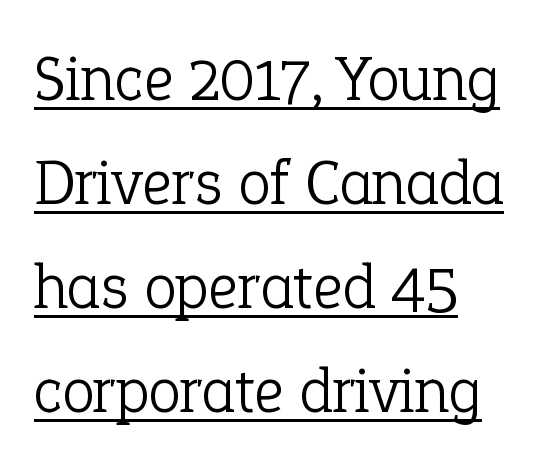
Q: Is the text bold? A: No.
Q: Is the text italic (slanted)? A: No, it is upright.
Q: Is the typeface a serif or a sans-serif typeface? A: Serif.
Q: Is the text underlined? A: Yes.
Q: How is the paragraph aligned? A: Left-aligned.
Q: Is the spacing between letters normal or unusually wide? A: Normal.
Q: Is the spacing between lines tight, normal or loose? A: Normal.
Q: Width (condensed, normal, or wide)? A: Normal.
Q: Stroke contrast? A: Low.
Q: x-height? A: Medium.
Q: Monospaced? A: No.
